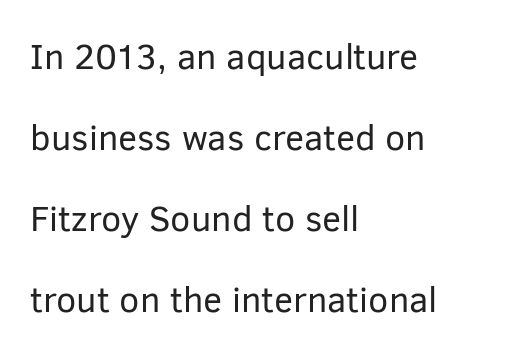
You can tell from the bare stems that sans-serif type was used. The passage shown is not bold in any degree. The ragged edge is on the right, which tells us the setting is flush left. Characters follow at the spacing the type designer built in. The passage shown is typed in a proportional face where columns would drift. A typesetter would mark this as roman, not italic.
